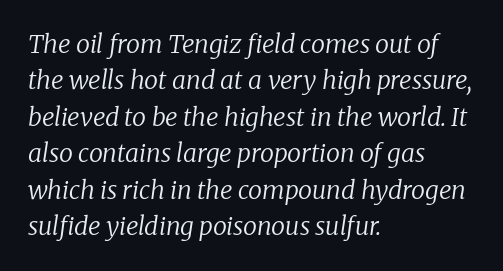
{"italic": "yes", "lean": "right", "slant_degrees": 8, "bold": "no", "underline": "no", "align": "left", "line_spacing": "normal", "line_spacing_ratio": 1.46, "letter_spacing": "normal", "letter_spacing_em": 0.0, "glyph_px": 25}
